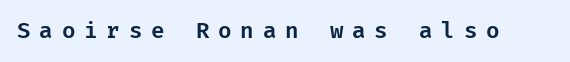
{"italic": "no", "underline": "no", "letter_spacing": "wide", "letter_spacing_em": 0.4, "glyph_px": 22}
